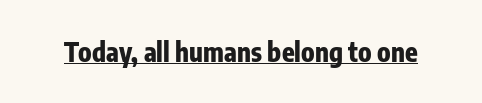
{"italic": "no", "bold": "yes", "underline": "yes", "letter_spacing": "normal", "letter_spacing_em": 0.0, "glyph_px": 26}
